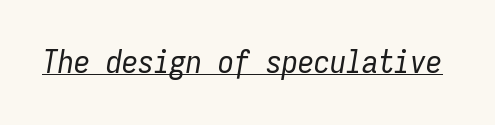
{"italic": "yes", "lean": "right", "slant_degrees": 9, "bold": "no", "weight": "regular", "width": "condensed", "stroke_contrast": "low", "x_height": "medium", "monospaced": "yes", "underline": "yes", "letter_spacing": "normal", "letter_spacing_em": 0.0, "glyph_px": 32}
